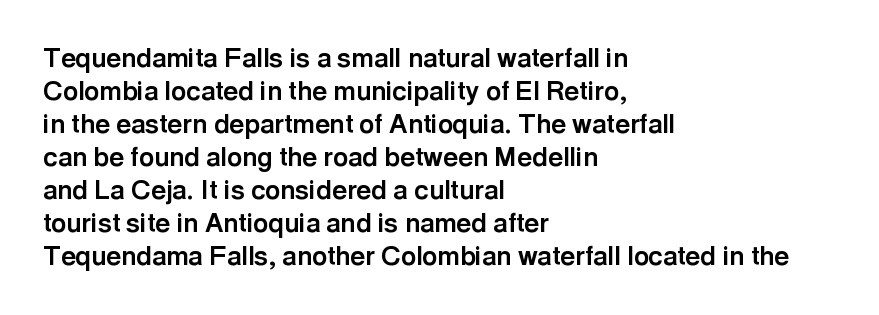
The leading is moderate, giving the passage an even texture. A dark, heavy texture on the line: the type is bold. Descenders hang freely into open space. Letter spacing: default. Notice how the passage keeps a crisp vertical edge on the left only. This is roman type, the default non-slanted kind.
